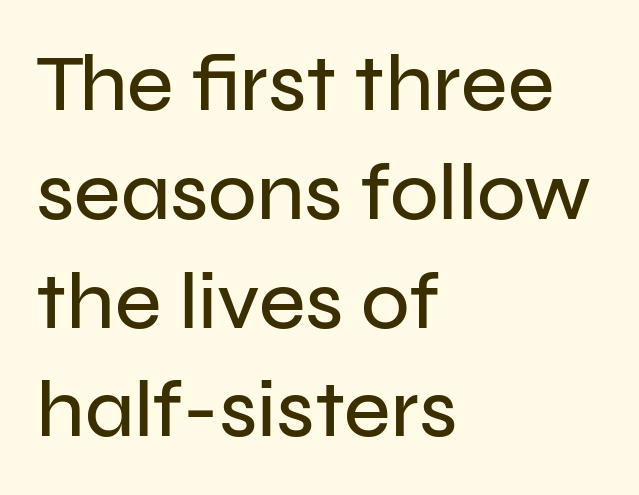
{"serif": "no", "italic": "no", "width": "normal", "stroke_contrast": "low", "x_height": "medium", "monospaced": "no", "underline": "no", "align": "left", "line_spacing": "normal", "line_spacing_ratio": 1.36, "letter_spacing": "normal", "letter_spacing_em": 0.0, "glyph_px": 80}
